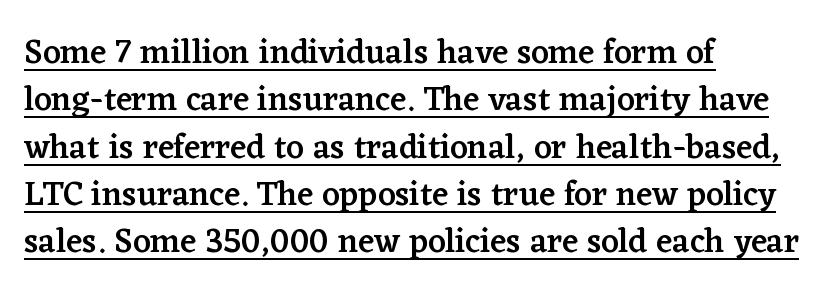
The image shows 34 px semibold serif type, upright; set left-aligned, normal line spacing (1.39x), normal letter spacing, underlined; low stroke contrast and a medium x-height.
